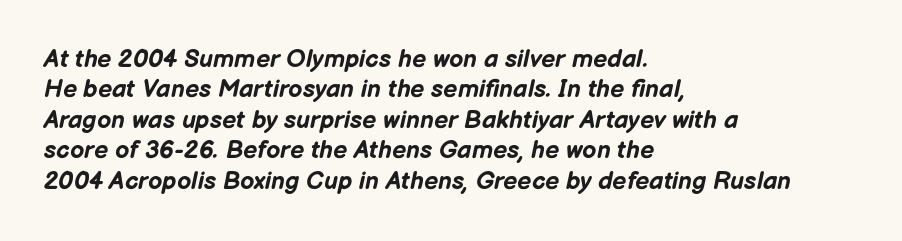
The image shows 25 px bold type, italic (leaning right); set left-aligned, line spacing 1.22x, normal letter spacing, not underlined.
